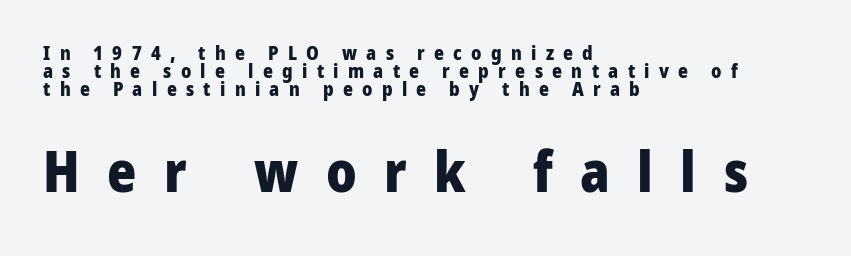
The passage shown is emphatically bold. Check the space under the baseline: it is left empty. A typesetter would call this leading minimal, almost set solid. Alignment: flush left.
